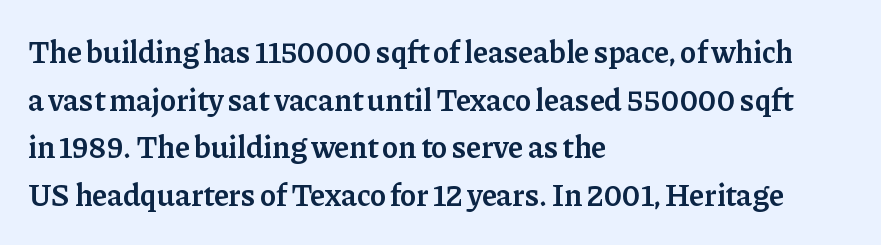
Spacing between characters is what you'd get straight out of the box. Letters rest on an invisible, unmarked baseline. How heavy is the stroke? Medium-heavy — a semibold, shy of bold. In terms of leading, this rendering sits right in the middle. The rendering anchors every line to the left-hand side. The face used here is proportionally spaced, like ordinary book or web type.
